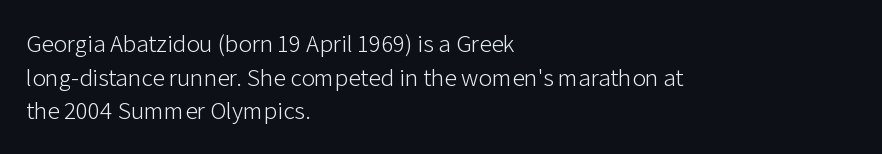
{"italic": "no", "bold": "no", "underline": "no", "align": "left", "line_spacing": "normal", "line_spacing_ratio": 1.35, "letter_spacing": "normal", "letter_spacing_em": 0.0, "glyph_px": 25}
